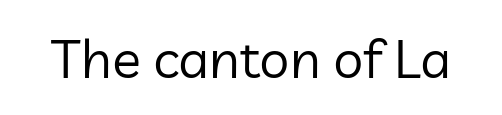
{"serif": "no", "italic": "no", "bold": "no", "weight": "regular", "width": "normal", "stroke_contrast": "low", "x_height": "medium", "monospaced": "no", "underline": "no", "letter_spacing": "normal", "letter_spacing_em": 0.0, "glyph_px": 54}
